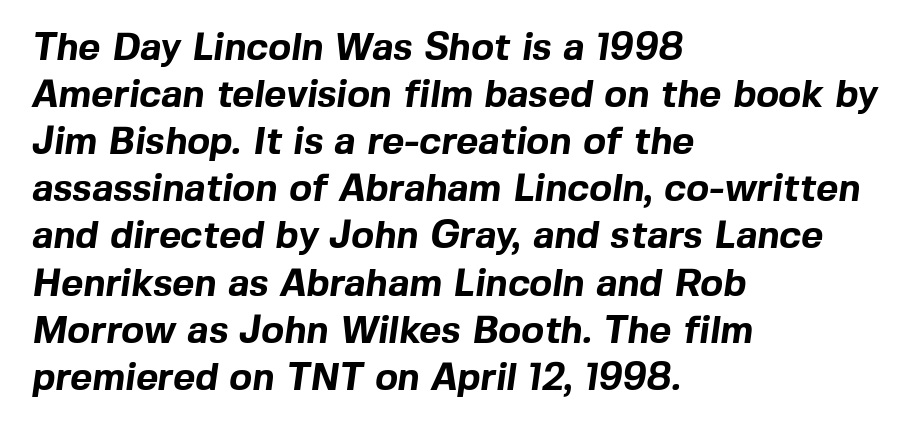
Q: Is the text bold? A: Yes.
Q: Is the typeface a serif or a sans-serif typeface? A: Sans-serif.
Q: Is the text underlined? A: No.
Q: How is the paragraph aligned? A: Left-aligned.
Q: Is the spacing between letters normal or unusually wide? A: Normal.
Q: Width (condensed, normal, or wide)? A: Normal.
Q: x-height? A: Medium.
Q: Monospaced? A: No.
